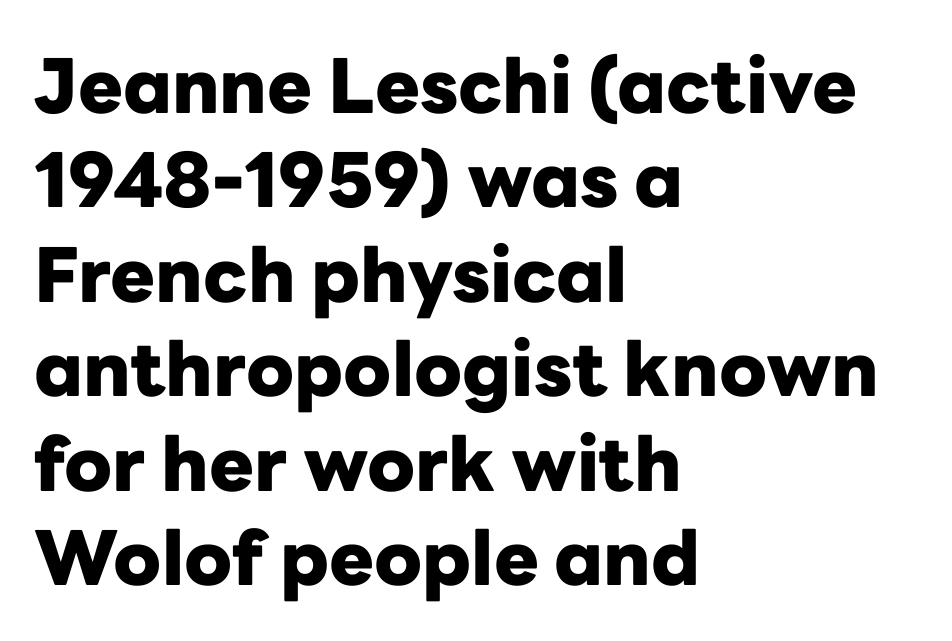
Strokes here are thick enough to call this a true bold. Typeset ragged right — the left edge is the straight one. Between one letter and the next there's only the usual sliver of space. This is roman type, the default non-slanted kind. In terms of leading, this rendering sits right in the middle.
